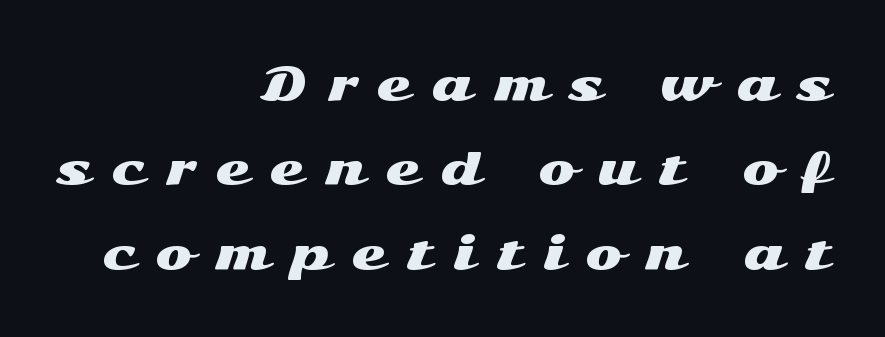
The image shows 44 px wide sans-serif type; set right-aligned, loose line spacing (1.92x), unusually wide letter spacing (+0.48 em), not underlined; medium stroke contrast and a medium x-height.
